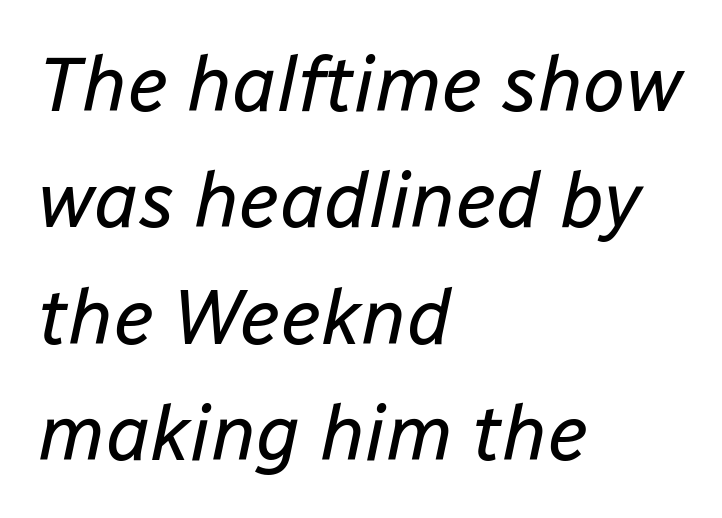
The image shows 77 px regular-weight type, italic (leaning right); set left-aligned, normal line spacing (1.51x), normal letter spacing, not underlined; low stroke contrast and a medium x-height.
